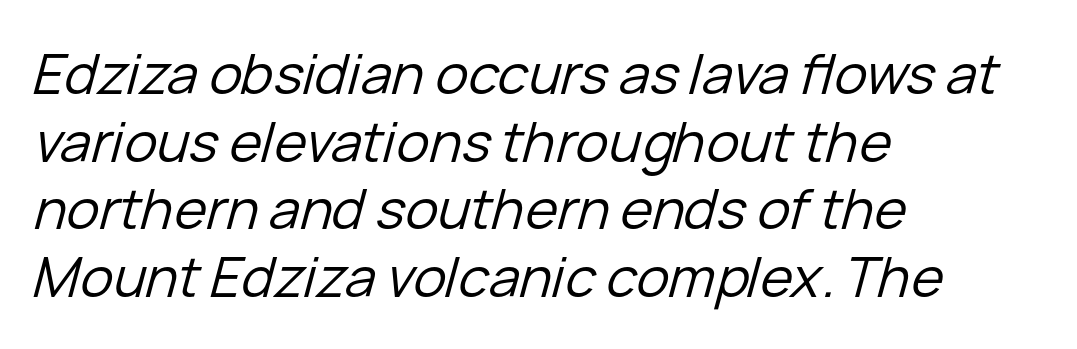
{"italic": "yes", "lean": "right", "slant_degrees": 15, "bold": "no", "weight": "regular", "width": "normal", "stroke_contrast": "low", "x_height": "medium", "monospaced": "no", "underline": "no", "align": "left", "line_spacing_ratio": 1.23, "letter_spacing": "normal", "letter_spacing_em": 0.0, "glyph_px": 55}
